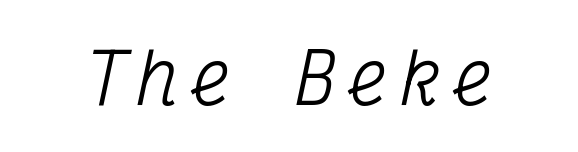
The rendering uses typewriter-style spacing with identical character cells. Has an underline been added? It has not. Serif or sans? Serif — the stroke terminals have little feet. Rendered with sloped, italic letterforms.
